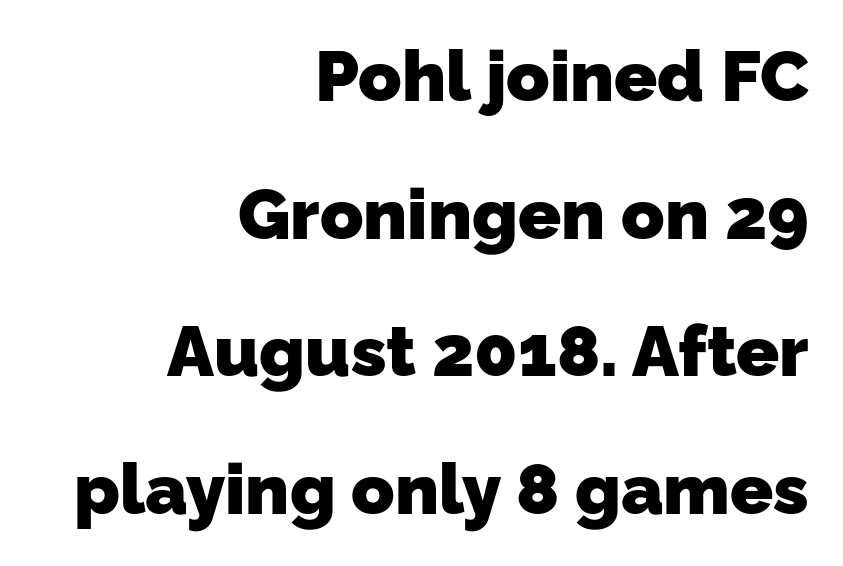
Q: Is the text bold? A: Yes.
Q: Is the typeface a serif or a sans-serif typeface? A: Sans-serif.
Q: Is the text underlined? A: No.
Q: How is the paragraph aligned? A: Right-aligned.
Q: Is the spacing between letters normal or unusually wide? A: Normal.
Q: Is the spacing between lines tight, normal or loose? A: Loose.
Q: Width (condensed, normal, or wide)? A: Normal.
Q: Stroke contrast? A: Low.
Q: x-height? A: Medium.
Q: Monospaced? A: No.
